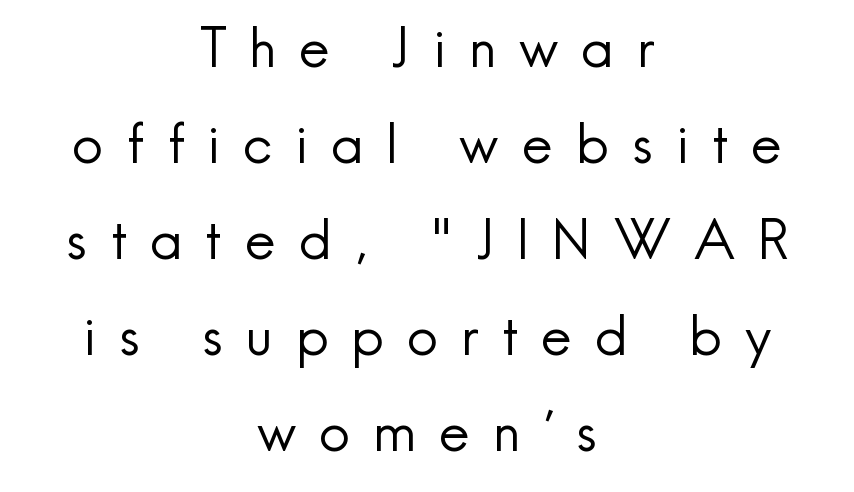
The image shows 54 px regular-weight sans-serif type, upright; set centered, line spacing 1.78x, unusually wide letter spacing (+0.43 em), not underlined; a small x-height.
